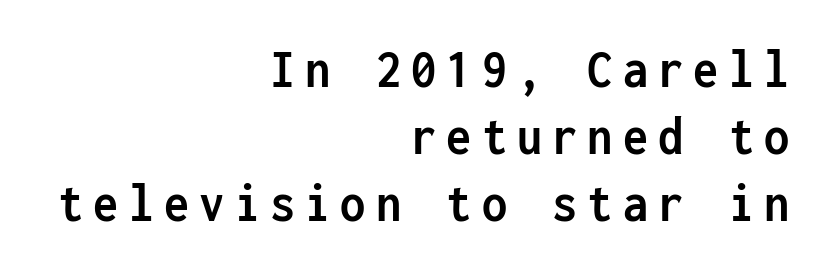
These lines are set flush right with a ragged left edge. No feet cap the strokes, marking this as sans-serif type. A typesetter would mark this as roman, not italic. Descender tails drop into unmarked territory. Is this a fixed-width face? Yes — each glyph sits in an identical cell.
